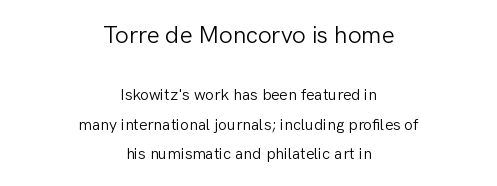
The image shows 24 px text type, upright; set centered, line spacing 1.86x, normal letter spacing, not underlined; the first (top) block is 1.5x larger.
